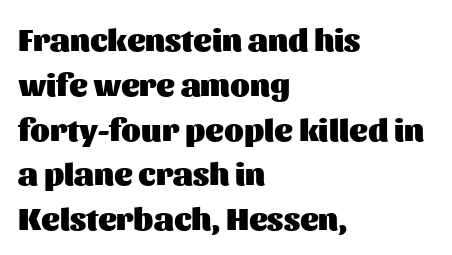
{"serif": "no", "italic": "no", "bold": "yes", "weight": "heavy", "width": "normal", "stroke_contrast": "medium", "x_height": "medium", "monospaced": "no", "underline": "no", "align": "left", "line_spacing": "normal", "line_spacing_ratio": 1.4, "letter_spacing": "normal", "letter_spacing_em": 0.0, "glyph_px": 32}
